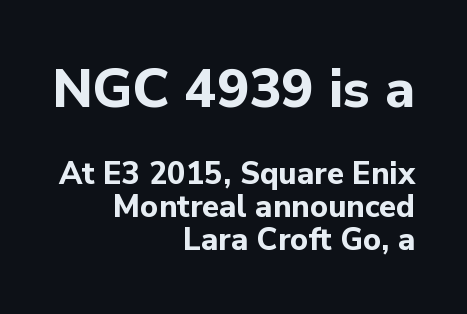
When letters stand straight like this, we call the style roman or upright. Look at the glyph heights: the upper group is clearly the bigger setting. Teacher's note: observe the even right margin — that is flush-right alignment. Does the leading feel generous? Not at all — it's pinched. This is sans-serif lettering, the kind often seen on screens and signage.
